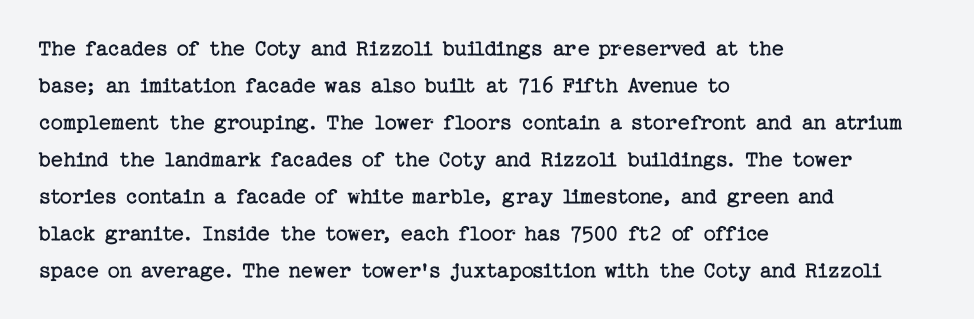
The image shows 24 px text type, upright; set left-aligned, normal line spacing (1.54x), normal letter spacing, not underlined.
